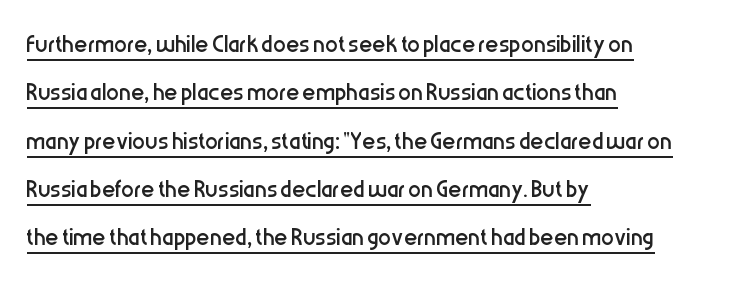
Q: Is the text bold? A: No.
Q: Is the text italic (slanted)? A: No, it is upright.
Q: Is the typeface a serif or a sans-serif typeface? A: Sans-serif.
Q: Is the text underlined? A: Yes.
Q: How is the paragraph aligned? A: Left-aligned.
Q: Is the spacing between letters normal or unusually wide? A: Normal.
Q: Is the spacing between lines tight, normal or loose? A: Normal.
Q: Width (condensed, normal, or wide)? A: Condensed.
Q: Stroke contrast? A: Low.
Q: x-height? A: Medium.
Q: Monospaced? A: No.
